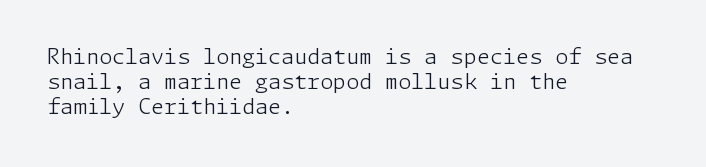
The letterforms sit shoulder to shoulder at normal distance. Typeset ragged right — the left edge is the straight one. The lettering holds an erect, upright posture throughout. Vertical stems look standard width or narrower in stroke. Beneath every word, the page is bare.
